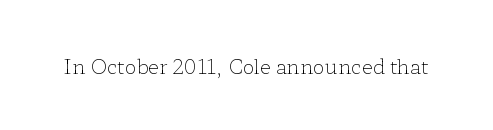
Posture: upright roman. Short note: letters normally spaced. The weight would be labelled regular, book, light, or lighter still. Lines of text with bare space underneath.
